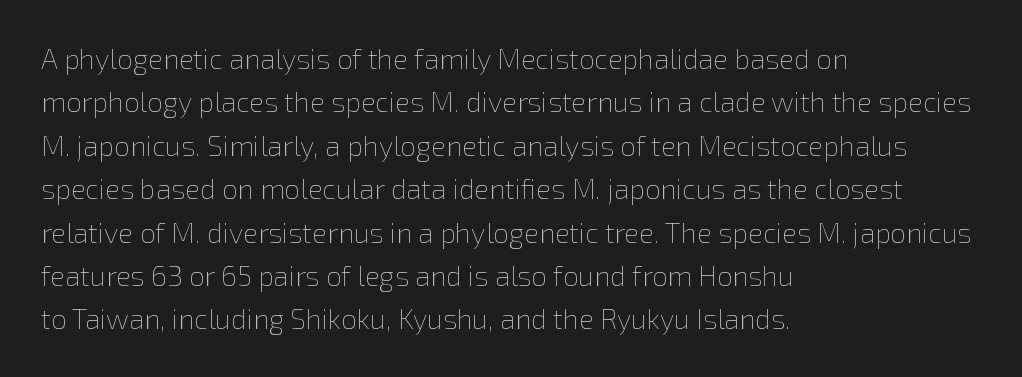
The image shows 28 px thin type, upright; set left-aligned, normal line spacing (1.55x), normal letter spacing, not underlined; low stroke contrast and a medium x-height.
